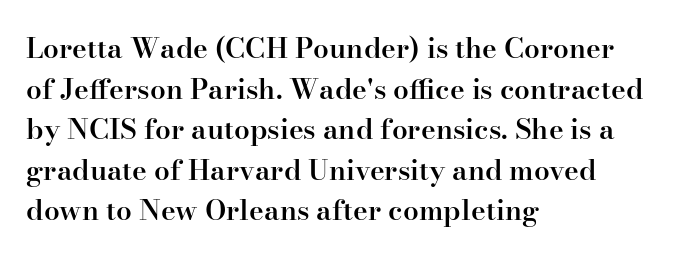
Observe the serifs anchoring each vertical stroke in this sample. Does extra space separate the letters? No, they use regular spacing. Slightly chunky letters — semibold, I'd say, not full bold. Compared with typical paragraphs, the rows here are spaced about the same. The foot of each line stays bare and open. Left-aligned paragraph, ragged on the right.
